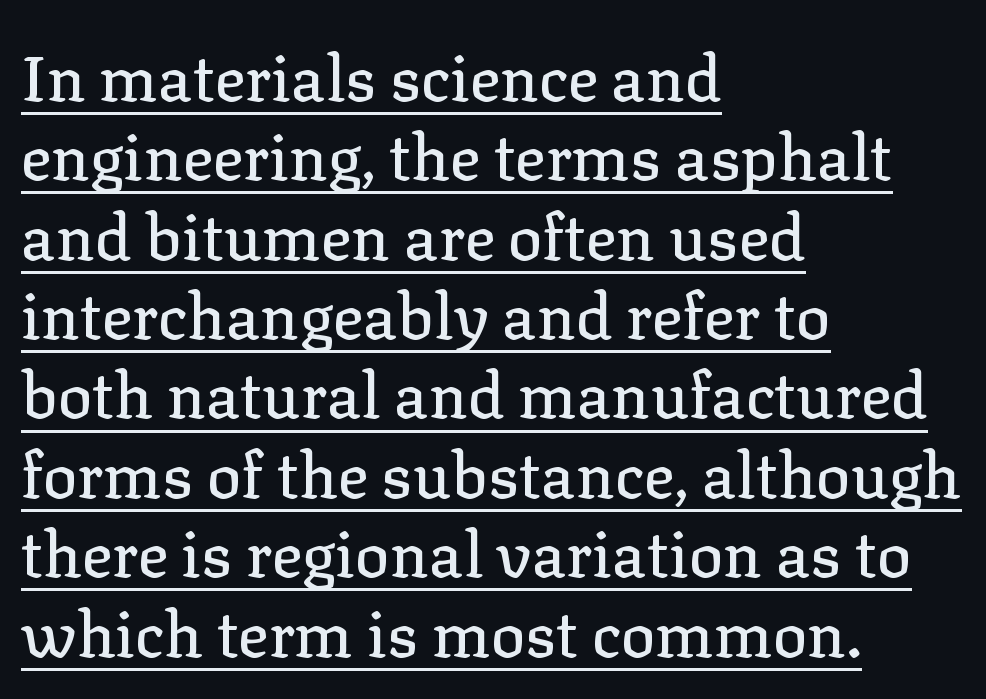
The image shows 64 px serif type, upright; set left-aligned, line spacing 1.24x, normal letter spacing, underlined; low stroke contrast and a medium x-height.
